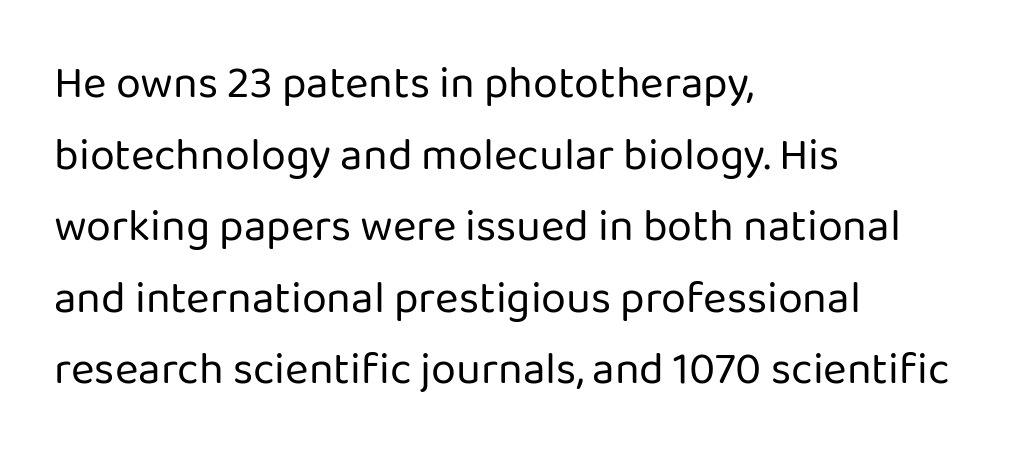
{"serif": "no", "italic": "no", "bold": "no", "weight": "regular", "width": "normal", "stroke_contrast": "low", "x_height": "medium", "monospaced": "no", "underline": "no", "align": "left", "line_spacing": "normal", "line_spacing_ratio": 1.59, "letter_spacing": "normal", "letter_spacing_em": 0.0, "glyph_px": 45}
